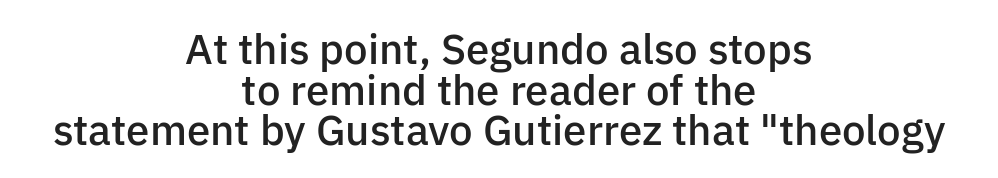
Words appear dense and cohesive because spacing is normal. The specimen omits any rule beneath the text block's lines. Character widths vary here, with narrow letters taking less room than wide ones. Letterform terminals end flat and unadorned throughout the passage. Slightly chunky letters — semibold, I'd say, not full bold.
